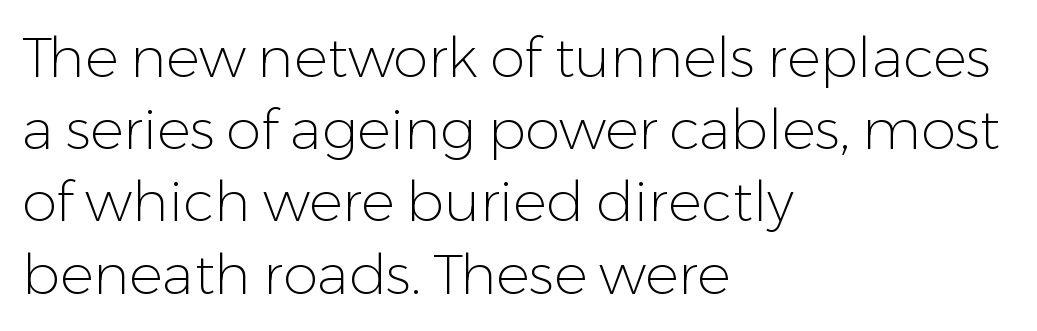
Q: Is the text bold? A: No.
Q: Is the text italic (slanted)? A: No, it is upright.
Q: Is the typeface a serif or a sans-serif typeface? A: Sans-serif.
Q: Is the text underlined? A: No.
Q: How is the paragraph aligned? A: Left-aligned.
Q: Is the spacing between letters normal or unusually wide? A: Normal.
Q: Is the spacing between lines tight, normal or loose? A: Normal.
Q: Width (condensed, normal, or wide)? A: Normal.
Q: Stroke contrast? A: Low.
Q: x-height? A: Medium.
Q: Monospaced? A: No.
